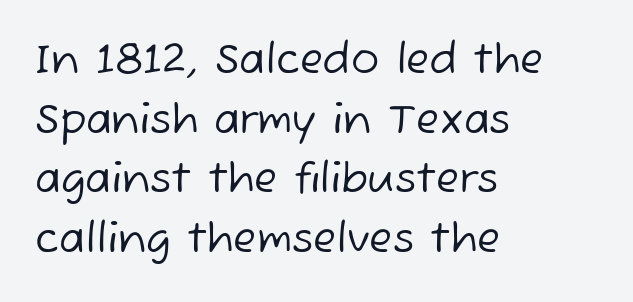
The image shows 42 px regular-weight sans-serif type; set left-aligned, normal line spacing (1.42x), normal letter spacing, not underlined; low stroke contrast and a medium x-height.
